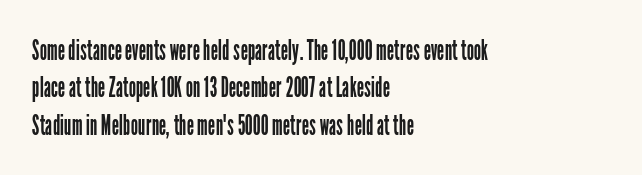
{"serif": "no", "italic": "no", "bold": "no", "weight": "regular", "width": "condensed", "stroke_contrast": "low", "x_height": "medium", "monospaced": "no", "underline": "no", "align": "left", "line_spacing": "normal", "line_spacing_ratio": 1.29, "letter_spacing": "normal", "letter_spacing_em": 0.0, "glyph_px": 29}
